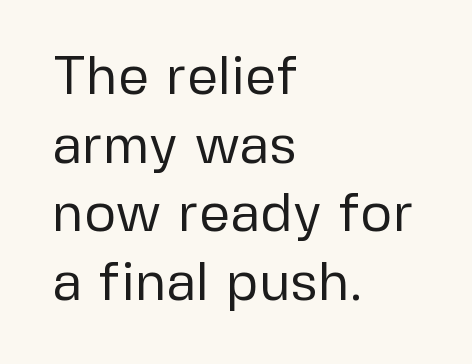
The image shows 55 px regular-weight sans-serif type, upright; set left-aligned, normal line spacing (1.25x), normal letter spacing, not underlined; low stroke contrast and a medium x-height.
